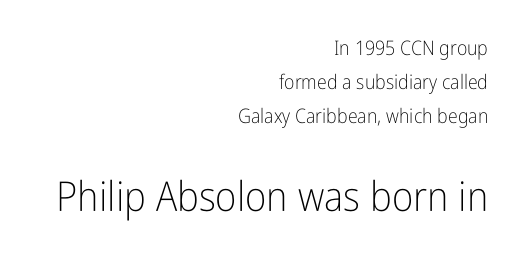
The image shows 41 px light, condensed sans-serif type, upright; set right-aligned, normal line spacing (1.7x), normal letter spacing, not underlined; the second (bottom) block is 2.05x larger; low stroke contrast and a medium x-height.
